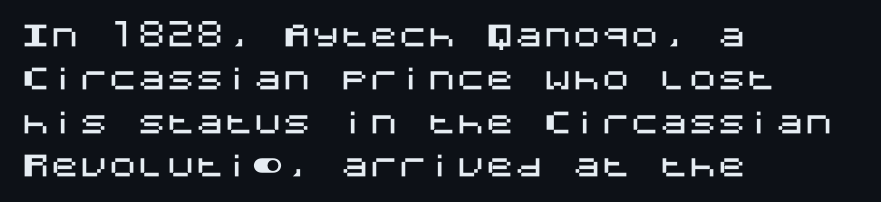
The image shows 29 px sans-serif type, upright; set left-aligned, normal line spacing (1.5x), normal letter spacing, not underlined; medium stroke contrast and a large x-height.
